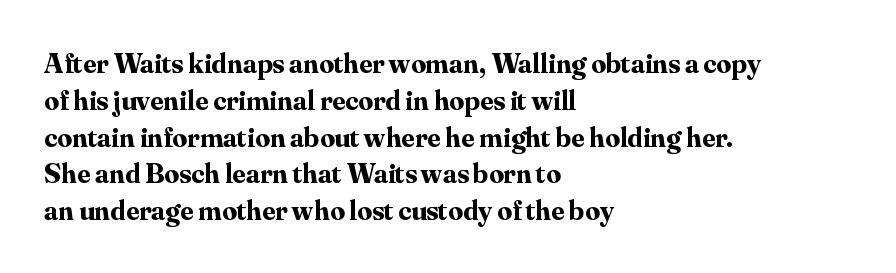
The image shows 29 px bold serif type, upright; set left-aligned, normal line spacing (1.27x), normal letter spacing, not underlined; medium stroke contrast and a small x-height.
